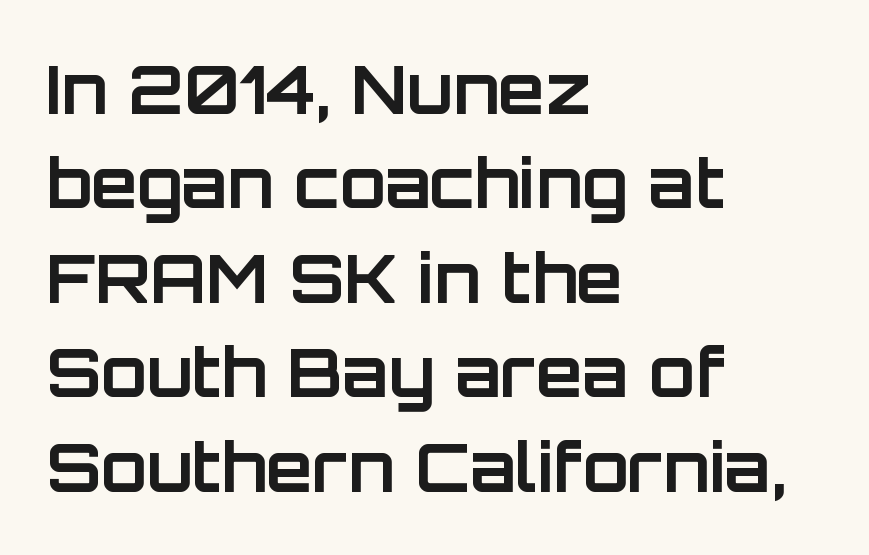
The zone under the glyphs is completely vacant. The horizontal fit of the characters is conventional and even. Regarding leading, the lines here are spaced in the standard way. Spacing verdict: proportional, widths tailored to each character. The glyphs have the mass of a bold cut. Posture: straight, roman, zero tilt.
